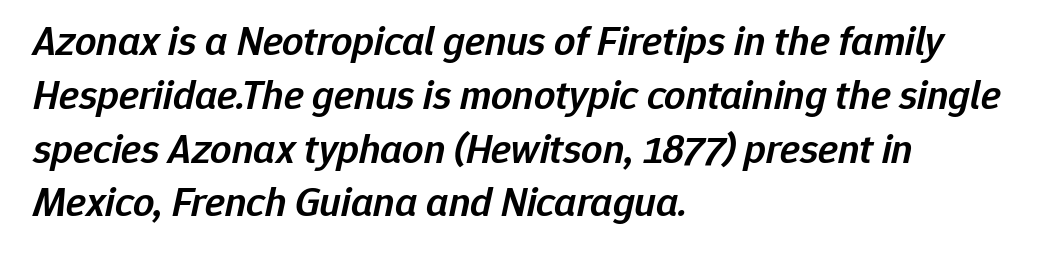
The image shows 42 px semibold type, italic (leaning right); set left-aligned, normal line spacing (1.28x), normal letter spacing, not underlined; low stroke contrast and a medium x-height.
